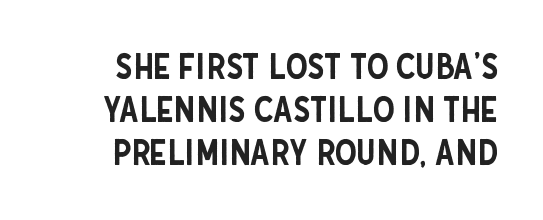
In terms of posture, this sample is upright. Do the characters align in a grid? No, the font is proportional. Short note: letters normally spaced. The gap between lines stays unmarked. This rendering employs a face without finishing strokes, i.e., a sans-serif.
